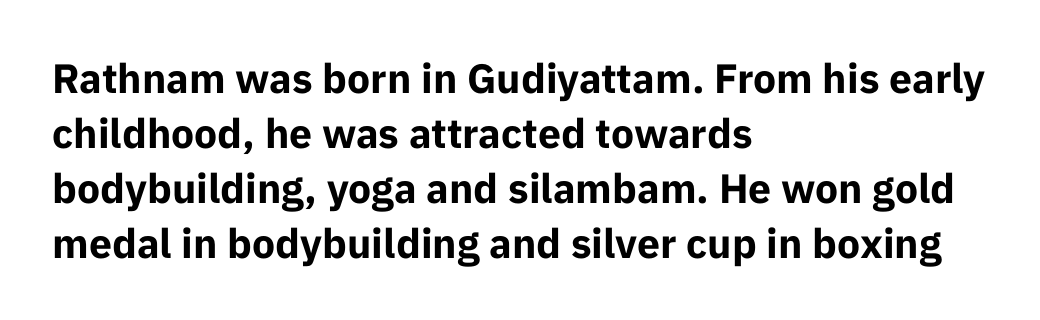
Is the letter spacing exaggerated? No — it looks like the ordinary default. Quick note: underline off. Do the characters align in a grid? No, the font is proportional. The letters stand straight up with perfectly vertical stems. Vertical spacing — default.
